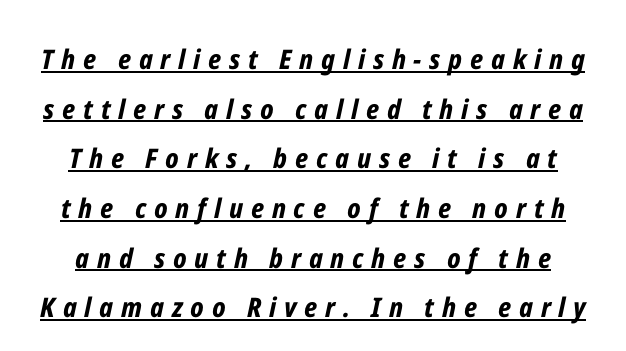
{"italic": "yes", "lean": "right", "slant_degrees": 12, "bold": "yes", "underline": "yes", "line_spacing_ratio": 1.84, "letter_spacing": "wide", "letter_spacing_em": 0.29, "glyph_px": 27}
